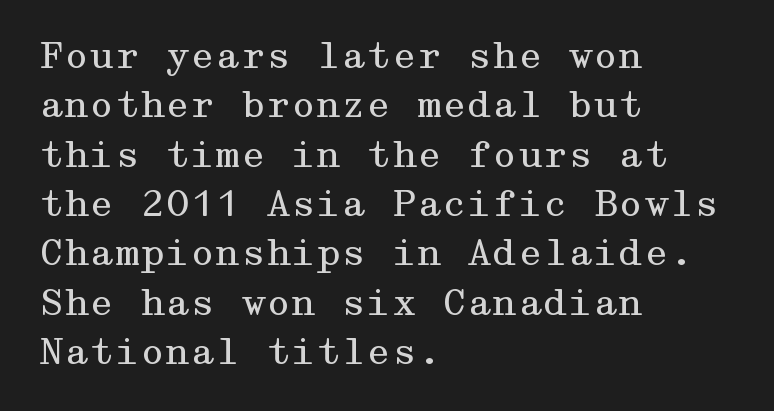
The image shows 36 px regular-weight, wide serif type, upright; set left-aligned, normal line spacing (1.37x), normal letter spacing, not underlined; medium stroke contrast and a medium x-height.
